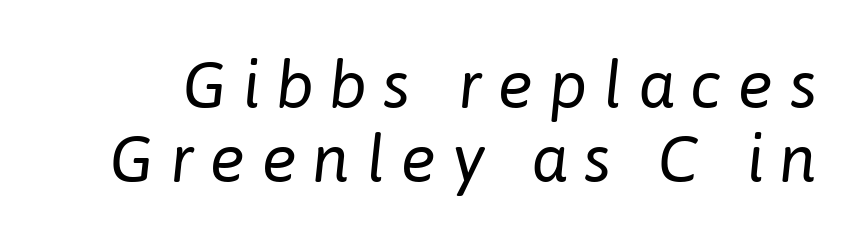
Is this a fixed-width face? No — the glyphs have proportional, varying widths. Is there much room between lines? No — they nearly touch. The face looks like a standard text weight, possibly lighter. Compared with typical body copy, the letter spacing here is much looser. The rendering applies a slant to the glyphs. No word sits above an underline.
